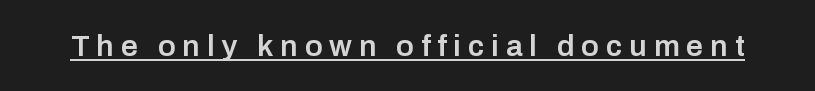
Observe the absence of serifs on each vertical stroke in this sample. In designer terms, the underline attribute is active on this setting. The specimen reads as upright at a glance. Does extra space separate the letters? Yes, quite a lot of it. The characters look somewhat weighty, a semibold short of true bold.
